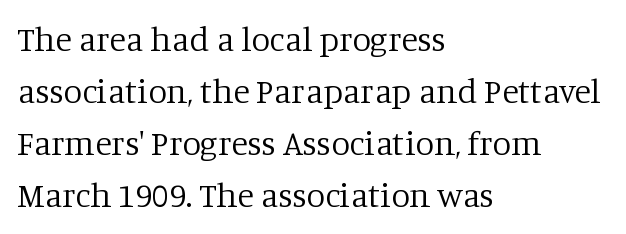
Is the letter spacing exaggerated? No — it looks like the ordinary default. In CSS terms this would be text-align: left. A quiet, ordinary-to-light weight characterises the typeface. A normal amount of white space separates one row of letters from the next. A typesetter would mark this as roman, not italic.
